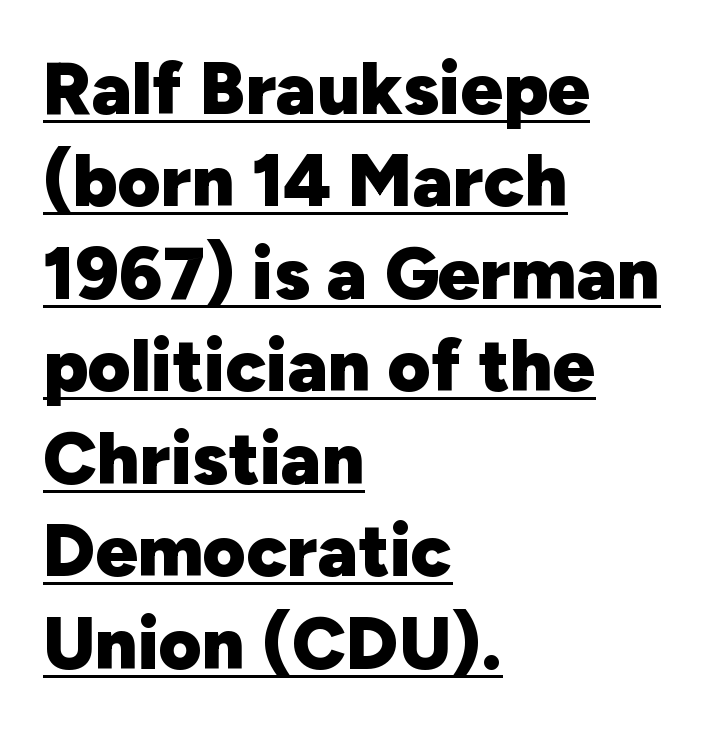
Q: Is the text bold? A: Yes.
Q: Is the text italic (slanted)? A: No, it is upright.
Q: Is the typeface a serif or a sans-serif typeface? A: Sans-serif.
Q: Is the text underlined? A: Yes.
Q: How is the paragraph aligned? A: Left-aligned.
Q: Is the spacing between letters normal or unusually wide? A: Normal.
Q: Is the spacing between lines tight, normal or loose? A: Normal.
Q: Width (condensed, normal, or wide)? A: Normal.
Q: Stroke contrast? A: Low.
Q: x-height? A: Medium.
Q: Monospaced? A: No.
